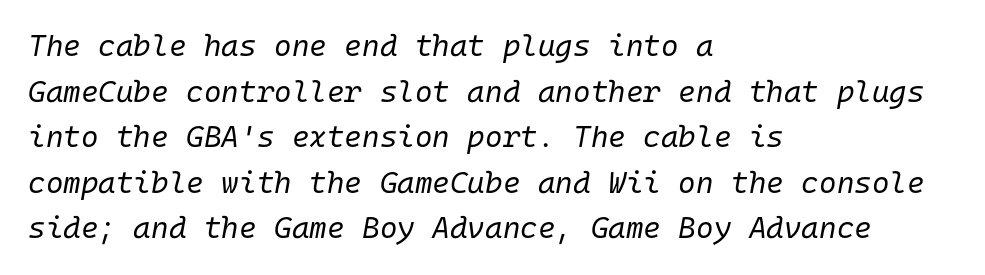
Q: Is the text bold? A: No.
Q: Is the text italic (slanted)? A: Yes, it leans right by about 10 degrees.
Q: Is the text underlined? A: No.
Q: How is the paragraph aligned? A: Left-aligned.
Q: Is the spacing between letters normal or unusually wide? A: Normal.
Q: Is the spacing between lines tight, normal or loose? A: Normal.
Q: Width (condensed, normal, or wide)? A: Normal.
Q: Stroke contrast? A: Low.
Q: x-height? A: Medium.
Q: Monospaced? A: Yes.
